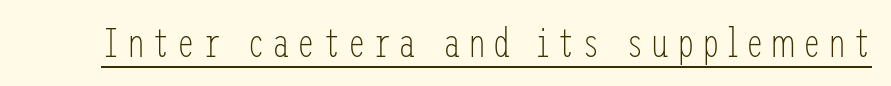
The image shows 40 px light, condensed sans-serif type, upright; set underlined; low stroke contrast and a medium x-height.
